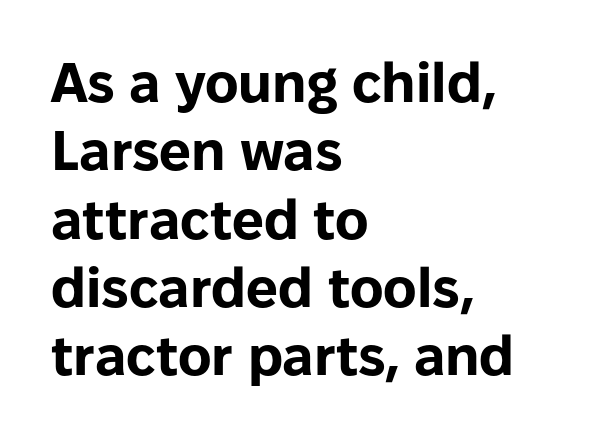
Between one letter and the next there's only the usual sliver of space. The text was rendered using a sans face with plain stroke endings. The text block is weighted toward the left margin, trailing off unevenly rightward. You could not count columns in this text — the font is proportionally spaced. The glyphs are unaccompanied by any horizontal stroke below them.
